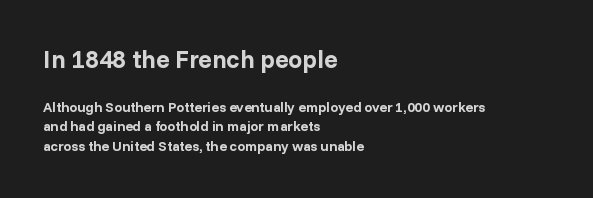
The image shows 25 px bold type, upright; set left-aligned, normal line spacing (1.39x), normal letter spacing, not underlined; the first (top) block is 1.79x larger.
